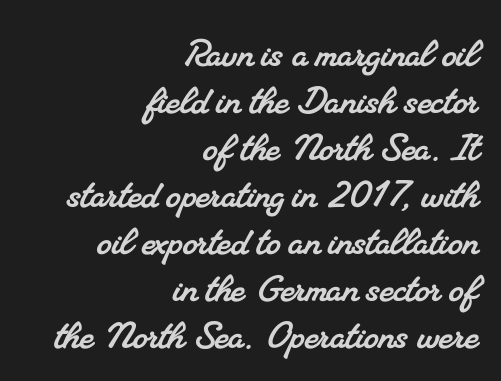
Q: Is the typeface a serif or a sans-serif typeface? A: Serif.
Q: Is the text underlined? A: No.
Q: How is the paragraph aligned? A: Right-aligned.
Q: Is the spacing between letters normal or unusually wide? A: Normal.
Q: Is the spacing between lines tight, normal or loose? A: Tight.
Q: Width (condensed, normal, or wide)? A: Normal.
Q: Stroke contrast? A: Medium.
Q: x-height? A: Small.
Q: Monospaced? A: No.
